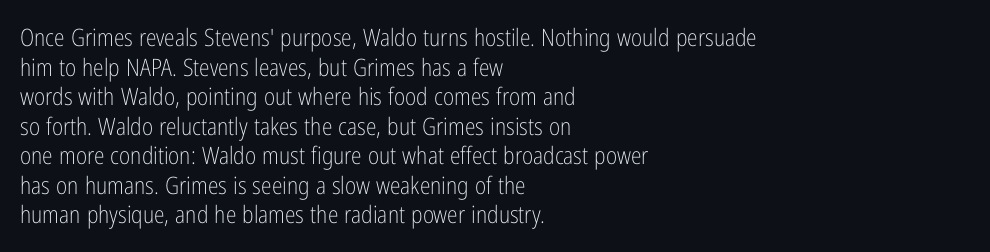
Words appear dense and cohesive because spacing is normal. Stem width sits at or under what a default text font uses. Honestly, there is no underline to notice here at all. The lettering stays uniformly vertical, giving the passage a roman look.
